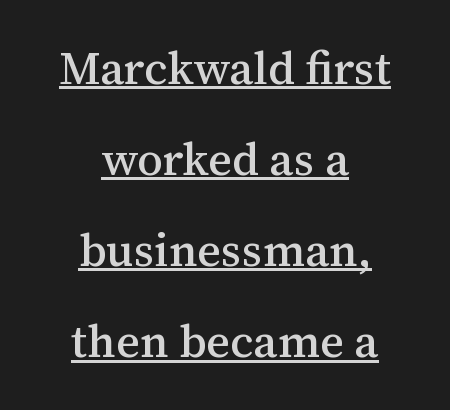
Q: Is the text italic (slanted)? A: No, it is upright.
Q: Is the typeface a serif or a sans-serif typeface? A: Serif.
Q: Is the text underlined? A: Yes.
Q: How is the paragraph aligned? A: Centered.
Q: Is the spacing between letters normal or unusually wide? A: Normal.
Q: Is the spacing between lines tight, normal or loose? A: Loose.
Q: Width (condensed, normal, or wide)? A: Normal.
Q: Stroke contrast? A: Medium.
Q: x-height? A: Medium.
Q: Monospaced? A: No.
